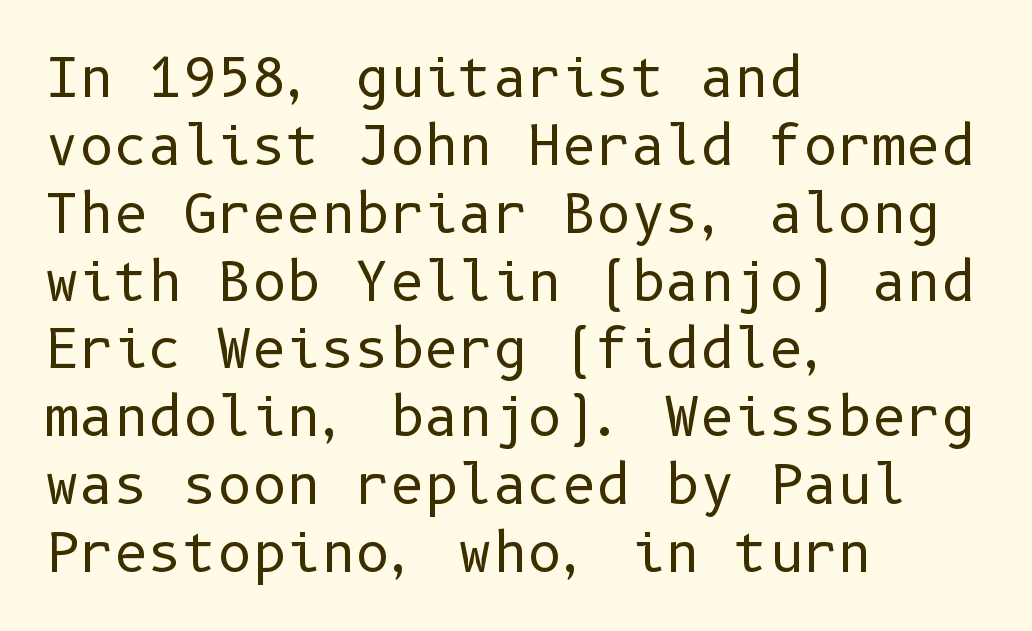
The image shows 53 px regular-weight sans-serif type, upright; set left-aligned, normal line spacing (1.28x), normal letter spacing, not underlined; low stroke contrast and a medium x-height.
